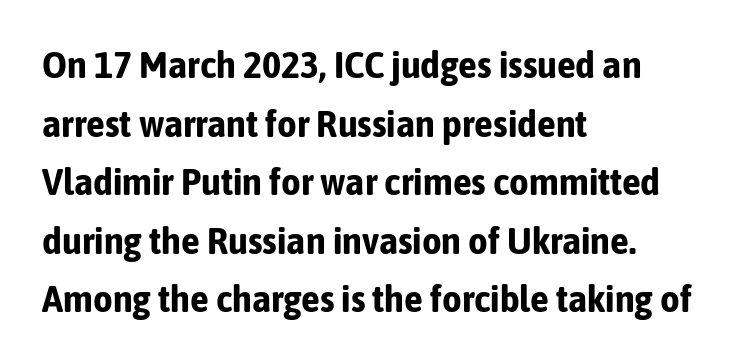
The image shows 38 px bold, condensed sans-serif type, upright; set left-aligned, normal line spacing (1.54x), normal letter spacing, not underlined; low stroke contrast and a medium x-height.
